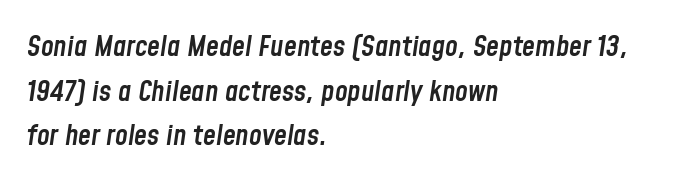
Q: Is the text bold? A: Semi-bold.
Q: Is the text italic (slanted)? A: Yes, it leans right by about 8 degrees.
Q: Is the text underlined? A: No.
Q: How is the paragraph aligned? A: Left-aligned.
Q: Is the spacing between letters normal or unusually wide? A: Normal.
Q: Is the spacing between lines tight, normal or loose? A: Normal.
Q: Width (condensed, normal, or wide)? A: Condensed.
Q: Stroke contrast? A: Low.
Q: x-height? A: Medium.
Q: Monospaced? A: No.
